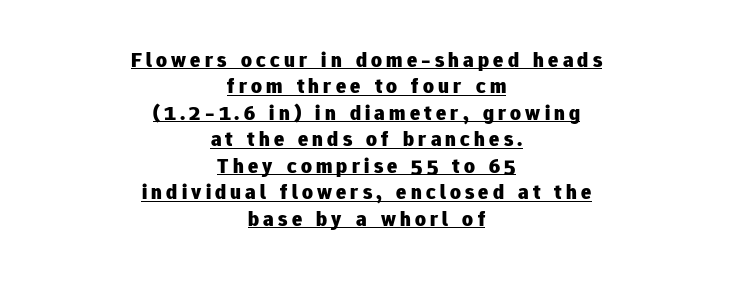
Q: Is the text bold? A: Yes.
Q: Is the text italic (slanted)? A: No, it is upright.
Q: Is the text underlined? A: Yes.
Q: How is the paragraph aligned? A: Centered.
Q: Is the spacing between letters normal or unusually wide? A: Unusually wide.
Q: Is the spacing between lines tight, normal or loose? A: Normal.
